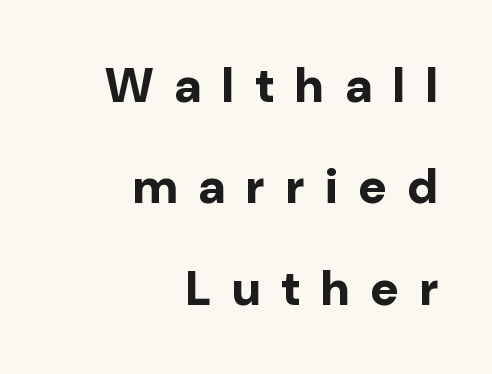
Q: Is the text bold? A: Yes.
Q: Is the text italic (slanted)? A: No, it is upright.
Q: Is the typeface a serif or a sans-serif typeface? A: Sans-serif.
Q: Is the text underlined? A: No.
Q: How is the paragraph aligned? A: Right-aligned.
Q: Is the spacing between letters normal or unusually wide? A: Unusually wide.
Q: Is the spacing between lines tight, normal or loose? A: Loose.
Q: Width (condensed, normal, or wide)? A: Normal.
Q: Stroke contrast? A: Low.
Q: x-height? A: Medium.
Q: Monospaced? A: No.
